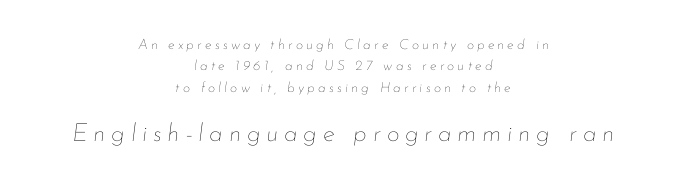
Q: Is the text bold? A: No.
Q: Is the text italic (slanted)? A: Yes, it leans right by about 7 degrees.
Q: Is the text underlined? A: No.
Q: How is the paragraph aligned? A: Centered.
Q: Is the spacing between letters normal or unusually wide? A: Unusually wide.
Q: Is the spacing between lines tight, normal or loose? A: Normal.
Q: Which block of text is set in a larger size, the first (top) or the second (bottom)? A: The second (bottom) one.
